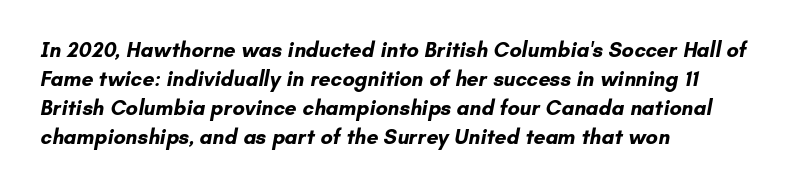
A clean baseline with only descenders dipping below it. The sample has been set heavy, in full bold. Evenly set lines give the paragraph a standard silhouette. This rendering leaves character spacing at its baseline value. Notice how the passage keeps a crisp vertical edge on the left only.
